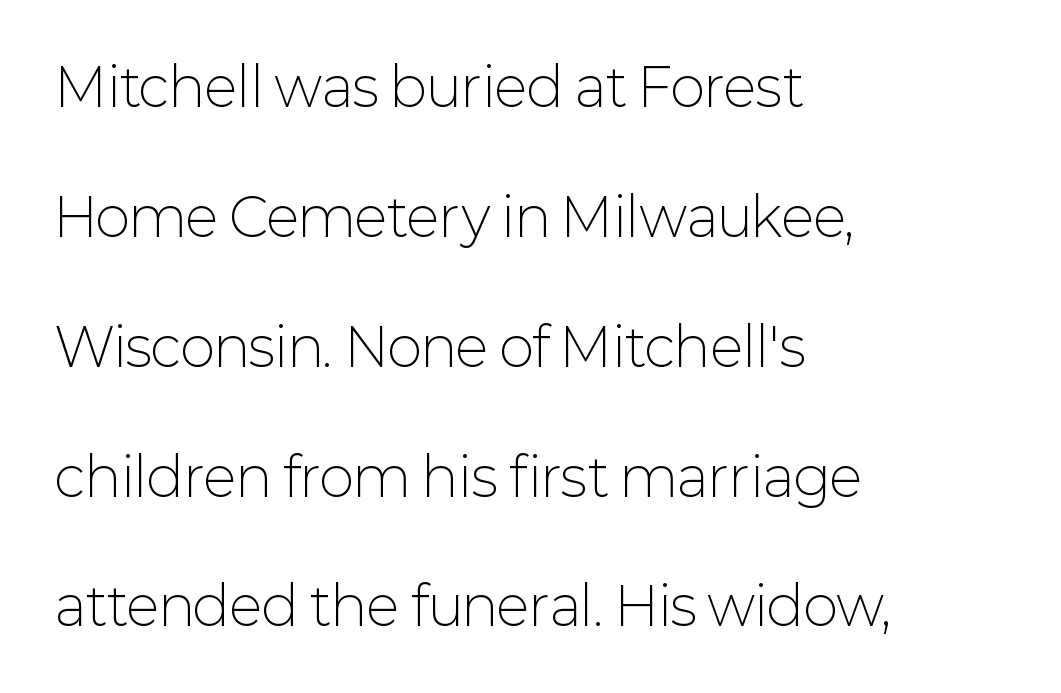
Beneath every word, the page is bare. Style check: upright. To sum up the face: it is a sans, with no serifs. The passage is arranged the way most books set body copy — flush left. No chunkiness to these letters — they're not bold. Students, observe: this is what heavily led, spacious text looks like.
